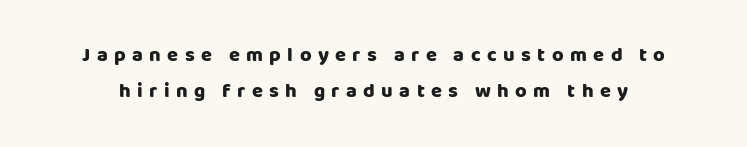
Q: Is the text bold? A: Yes.
Q: Is the text italic (slanted)? A: No, it is upright.
Q: Is the text underlined? A: No.
Q: Is the spacing between letters normal or unusually wide? A: Unusually wide.
